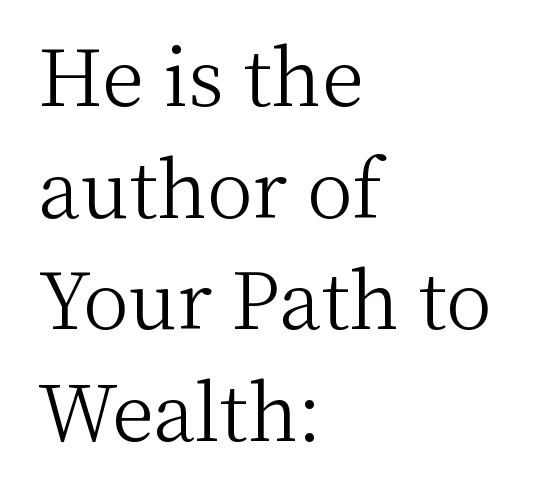
Is the block centered? No — it sits flush against the left margin. Evenly set lines give the paragraph a standard silhouette. These lines were composed using upright roman letters. You could not count columns in this text — the font is proportionally spaced. This rendering employs a face with finishing strokes, i.e., a serif.
